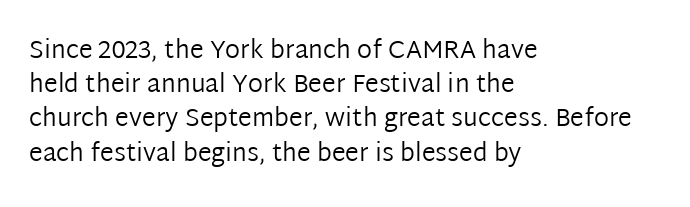
The area under the type is left untouched. A roman cut, with each character standing at attention. Observe the ordinary spacing: letters are neighbours, not strangers. Notice how the passage keeps a crisp vertical edge on the left only.
